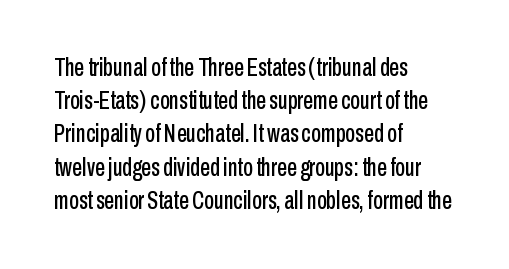
{"italic": "no", "underline": "no", "align": "left", "line_spacing": "normal", "line_spacing_ratio": 1.33, "letter_spacing": "normal", "letter_spacing_em": 0.0, "glyph_px": 25}
